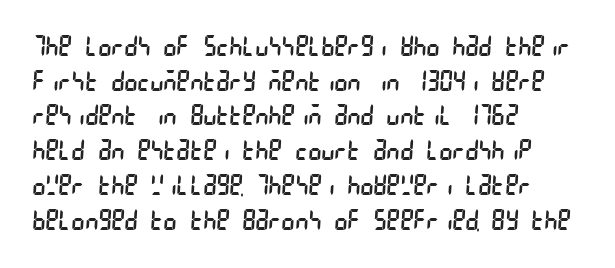
{"serif": "no", "bold": "no", "weight": "regular", "width": "condensed", "stroke_contrast": "low", "x_height": "large", "underline": "no", "align": "left", "line_spacing_ratio": 1.24, "letter_spacing": "normal", "letter_spacing_em": 0.0, "glyph_px": 28}
